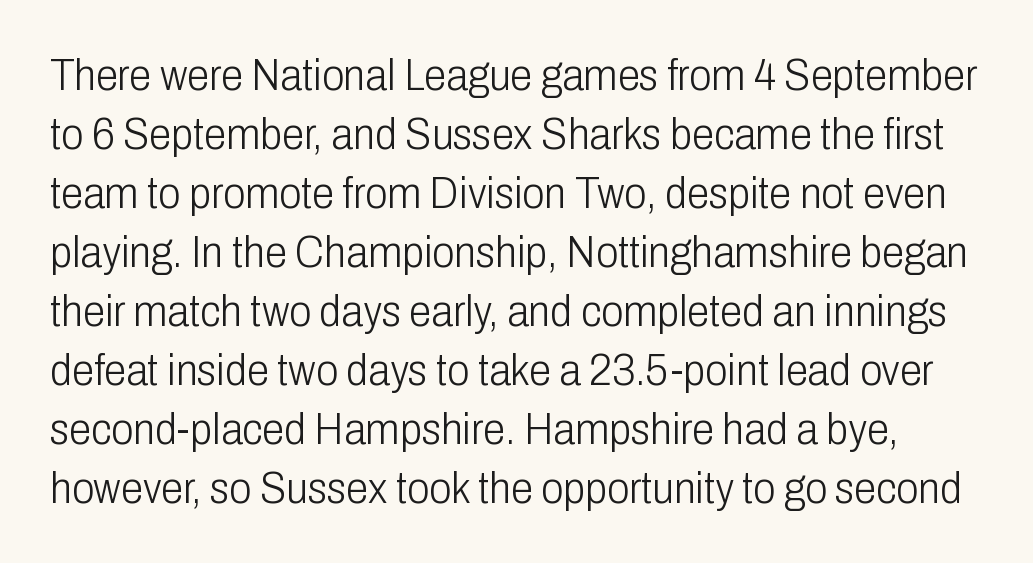
Clear beneath every line of the passage. You could not count columns in this text — the font is proportionally spaced. A quiet, ordinary-to-light weight characterises the typeface. Tracking here is standard; glyphs follow each other at the usual distance. Does the type have serifs? No, each stem ends abruptly. What's the leading like? Ordinary, nothing unusual.
